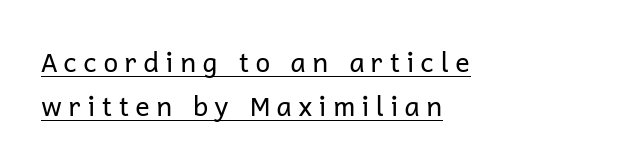
Has an underline been added? It has. When letters stand straight like this, we call the style roman or upright. The line texture is sparse and dotted thanks to wide tracking. The passage is arranged the way most books set body copy — flush left. The strokes are not fattened; the text isn't bold. Vertically, the passage feels balanced, rows spaced as you'd expect.
